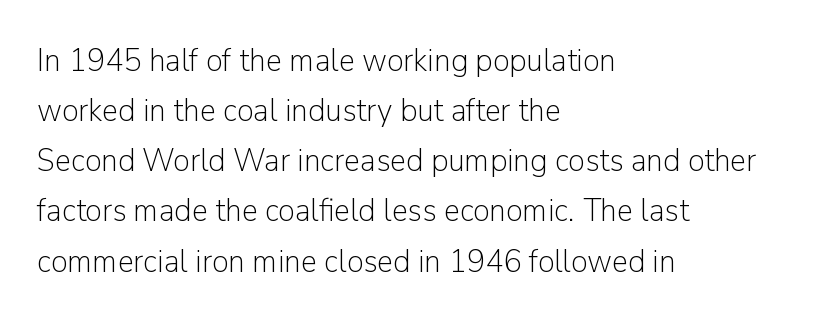
Q: Is the text bold? A: No.
Q: Is the text italic (slanted)? A: No, it is upright.
Q: Is the typeface a serif or a sans-serif typeface? A: Sans-serif.
Q: Is the text underlined? A: No.
Q: How is the paragraph aligned? A: Left-aligned.
Q: Is the spacing between letters normal or unusually wide? A: Normal.
Q: Is the spacing between lines tight, normal or loose? A: Normal.
Q: Width (condensed, normal, or wide)? A: Normal.
Q: Stroke contrast? A: Low.
Q: x-height? A: Medium.
Q: Monospaced? A: No.
